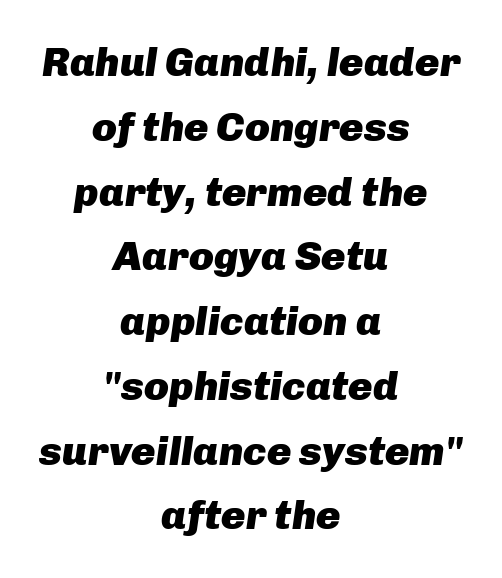
Q: Is the text bold? A: Yes.
Q: Is the text italic (slanted)? A: Yes, it leans right by about 8 degrees.
Q: Is the text underlined? A: No.
Q: How is the paragraph aligned? A: Centered.
Q: Is the spacing between letters normal or unusually wide? A: Normal.
Q: Is the spacing between lines tight, normal or loose? A: Normal.
Q: Width (condensed, normal, or wide)? A: Normal.
Q: Stroke contrast? A: Low.
Q: x-height? A: Medium.
Q: Monospaced? A: No.
